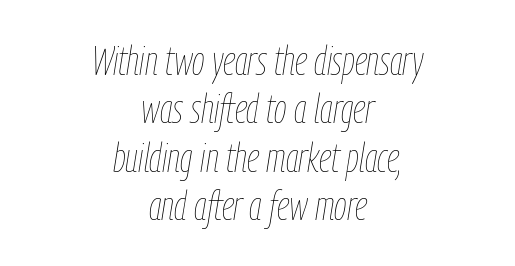
The lines are quadded center. Decoration check: the copy has no underline. Weight class: somewhere from thin through regular. You can tell it's italic because the verticals aren't actually vertical.
